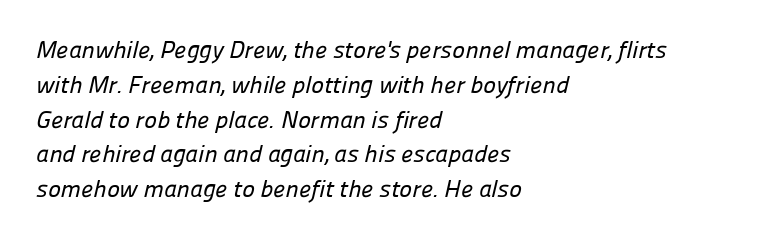
The image shows 24 px text type; set left-aligned, normal line spacing (1.45x), normal letter spacing, not underlined.
